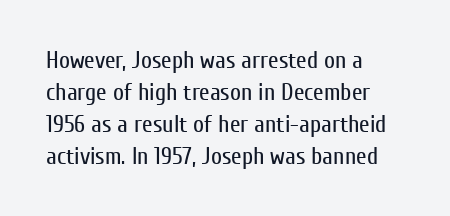
Q: Is the text bold? A: No.
Q: Is the text italic (slanted)? A: No, it is upright.
Q: Is the text underlined? A: No.
Q: How is the paragraph aligned? A: Left-aligned.
Q: Is the spacing between letters normal or unusually wide? A: Normal.
Q: Is the spacing between lines tight, normal or loose? A: Normal.
